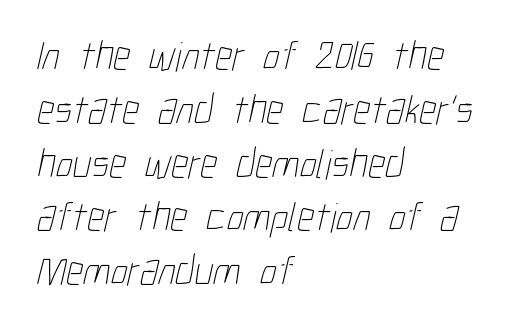
No chunkiness to these letters — they're not bold. Varying glyph widths throughout — classic text-font behaviour. Notice how the passage keeps a crisp vertical edge on the left only. The specimen omits any rule beneath the text block's lines. Words appear dense and cohesive because spacing is normal. Each new line begins a customary step beneath the previous one.
